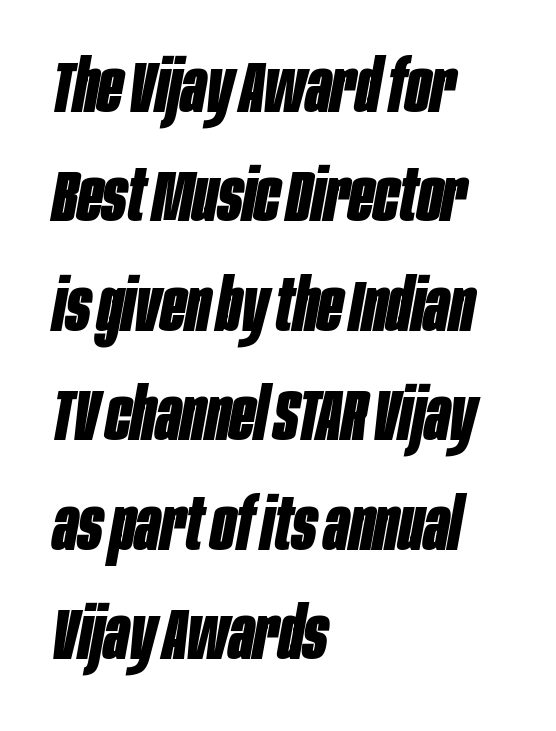
{"italic": "yes", "lean": "right", "slant_degrees": 10, "bold": "yes", "weight": "bold", "width": "condensed", "stroke_contrast": "low", "x_height": "large", "monospaced": "no", "underline": "no", "align": "left", "line_spacing": "normal", "line_spacing_ratio": 1.5, "letter_spacing": "normal", "letter_spacing_em": 0.0, "glyph_px": 73}
